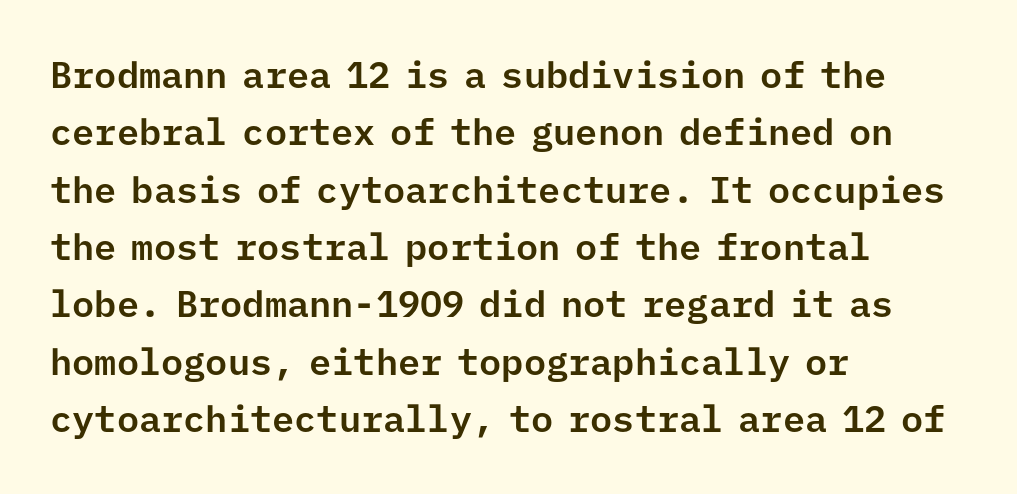
{"serif": "no", "italic": "no", "width": "normal", "stroke_contrast": "low", "x_height": "medium", "monospaced": "yes", "underline": "no", "align": "left", "line_spacing": "normal", "line_spacing_ratio": 1.55, "letter_spacing": "normal", "letter_spacing_em": 0.0, "glyph_px": 37}
